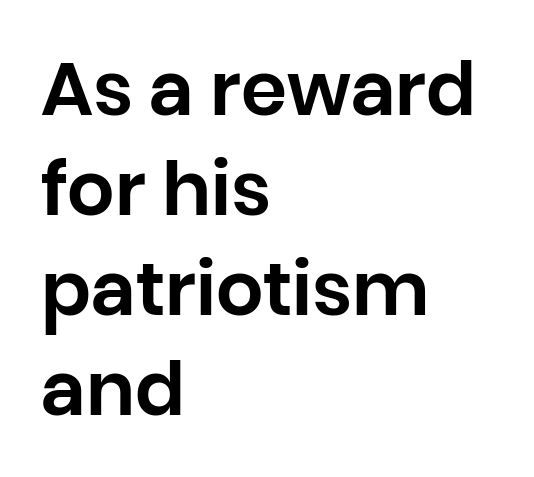
{"serif": "no", "italic": "no", "width": "normal", "stroke_contrast": "low", "x_height": "large", "monospaced": "no", "underline": "no", "align": "left", "line_spacing": "normal", "line_spacing_ratio": 1.35, "letter_spacing": "normal", "letter_spacing_em": 0.0, "glyph_px": 74}
